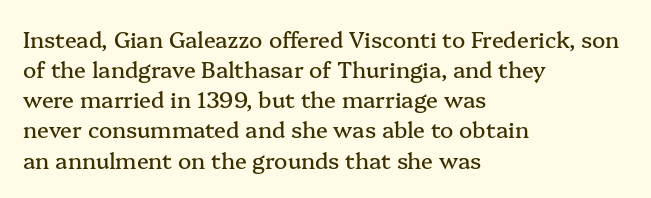
The image shows 22 px text type, upright; set left-aligned, normal line spacing (1.37x), normal letter spacing, not underlined.
